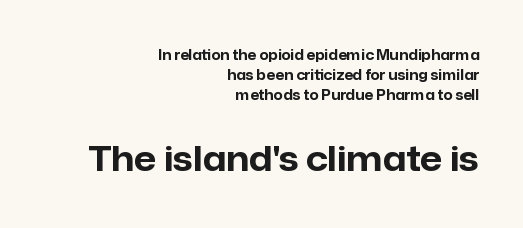
{"serif": "no", "italic": "no", "bold": "yes", "weight": "bold", "width": "normal", "stroke_contrast": "low", "x_height": "medium", "monospaced": "no", "underline": "no", "align": "right", "line_spacing": "normal", "line_spacing_ratio": 1.44, "letter_spacing": "normal", "letter_spacing_em": 0.0, "larger_block": "second", "size_ratio": 2.5, "glyph_px": 35}
